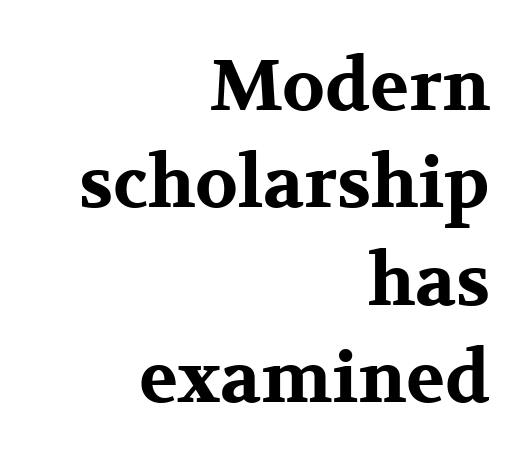
Q: Is the text bold? A: Yes.
Q: Is the text italic (slanted)? A: No, it is upright.
Q: Is the typeface a serif or a sans-serif typeface? A: Serif.
Q: Is the text underlined? A: No.
Q: How is the paragraph aligned? A: Right-aligned.
Q: Is the spacing between letters normal or unusually wide? A: Normal.
Q: Is the spacing between lines tight, normal or loose? A: Normal.
Q: Width (condensed, normal, or wide)? A: Wide.
Q: Stroke contrast? A: Medium.
Q: x-height? A: Medium.
Q: Monospaced? A: No.
